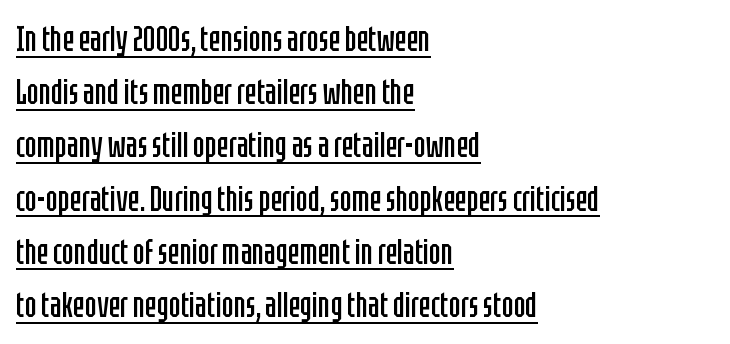
Q: Is the text bold? A: No.
Q: Is the text italic (slanted)? A: No, it is upright.
Q: Is the typeface a serif or a sans-serif typeface? A: Sans-serif.
Q: Is the text underlined? A: Yes.
Q: How is the paragraph aligned? A: Left-aligned.
Q: Is the spacing between letters normal or unusually wide? A: Normal.
Q: Is the spacing between lines tight, normal or loose? A: Normal.
Q: Width (condensed, normal, or wide)? A: Condensed.
Q: Stroke contrast? A: Low.
Q: x-height? A: Large.
Q: Monospaced? A: No.
